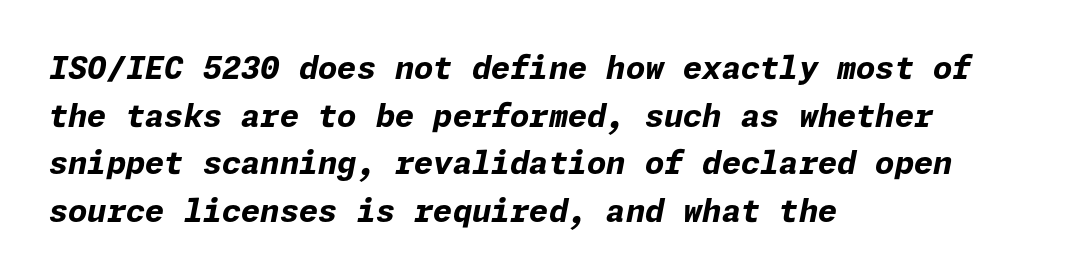
The paragraph has a hard left edge and a soft right edge. The specimen reads as italic at a glance. Just letters on the line, the space beneath them empty. Thick stems and heavy bowls — unmistakably bold.
